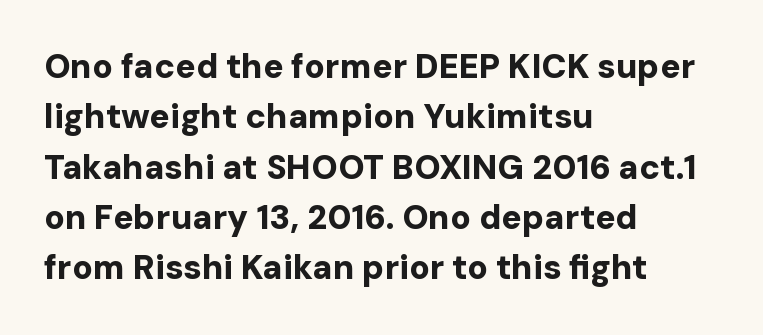
{"serif": "no", "italic": "no", "bold": "yes", "weight": "bold", "width": "normal", "stroke_contrast": "low", "x_height": "medium", "monospaced": "no", "underline": "no", "align": "left", "line_spacing": "normal", "line_spacing_ratio": 1.48, "letter_spacing": "normal", "letter_spacing_em": 0.0, "glyph_px": 34}
